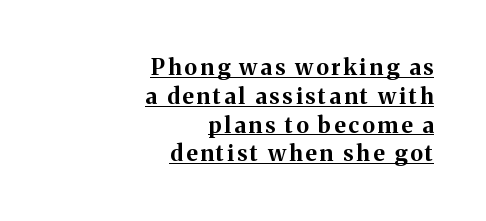
Q: Is the text bold? A: Yes.
Q: Is the text italic (slanted)? A: No, it is upright.
Q: Is the text underlined? A: Yes.
Q: How is the paragraph aligned? A: Right-aligned.
Q: Is the spacing between lines tight, normal or loose? A: Normal.
